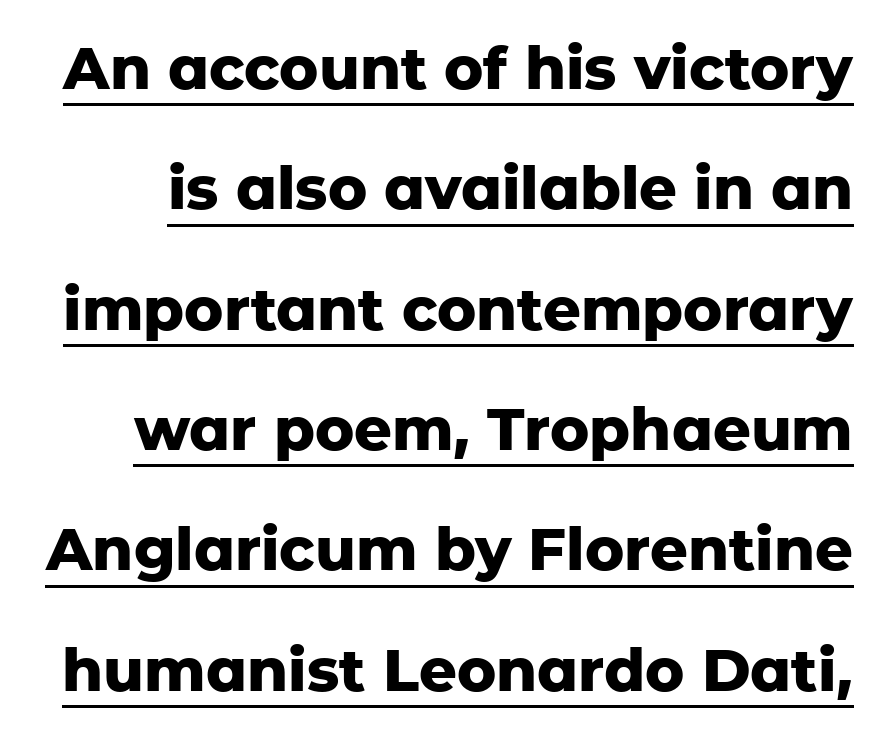
{"serif": "no", "italic": "no", "bold": "yes", "weight": "heavy", "width": "normal", "stroke_contrast": "low", "x_height": "medium", "monospaced": "no", "underline": "yes", "line_spacing": "loose", "line_spacing_ratio": 2.04, "letter_spacing": "normal", "letter_spacing_em": 0.0, "glyph_px": 59}
